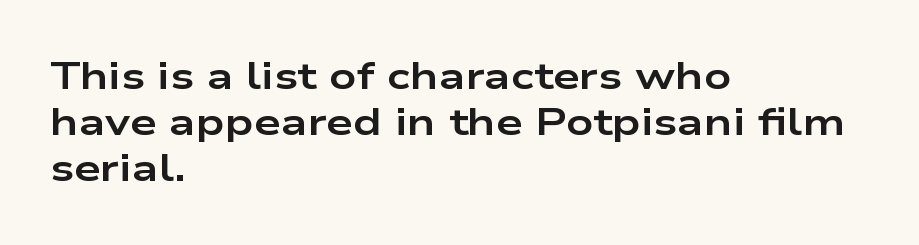
Q: Is the text bold? A: Yes.
Q: Is the text italic (slanted)? A: No, it is upright.
Q: Is the typeface a serif or a sans-serif typeface? A: Sans-serif.
Q: Is the text underlined? A: No.
Q: How is the paragraph aligned? A: Left-aligned.
Q: Is the spacing between letters normal or unusually wide? A: Normal.
Q: Width (condensed, normal, or wide)? A: Wide.
Q: Stroke contrast? A: Low.
Q: x-height? A: Medium.
Q: Monospaced? A: No.
